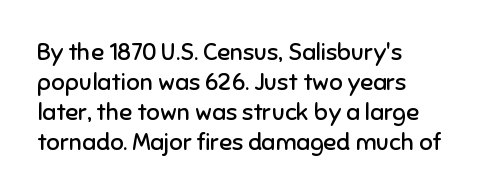
{"italic": "no", "bold": "no", "underline": "no", "align": "left", "line_spacing": "normal", "line_spacing_ratio": 1.25, "letter_spacing": "normal", "letter_spacing_em": 0.0, "glyph_px": 24}
